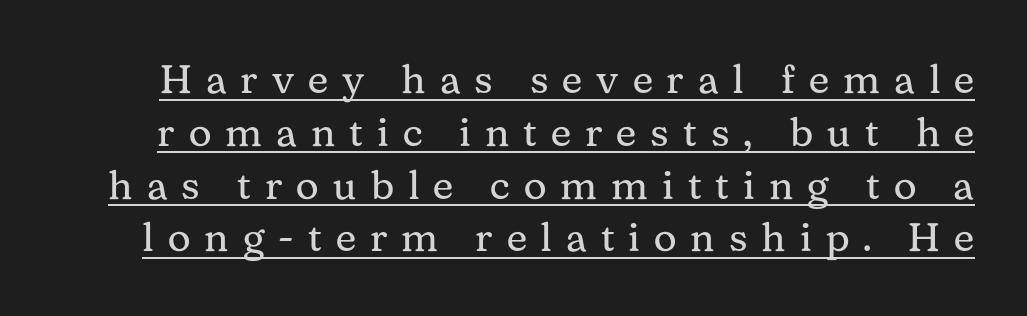
The image shows 40 px regular-weight serif type, upright; set normal line spacing (1.32x), unusually wide letter spacing (+0.35 em), underlined; medium stroke contrast and a medium x-height.
